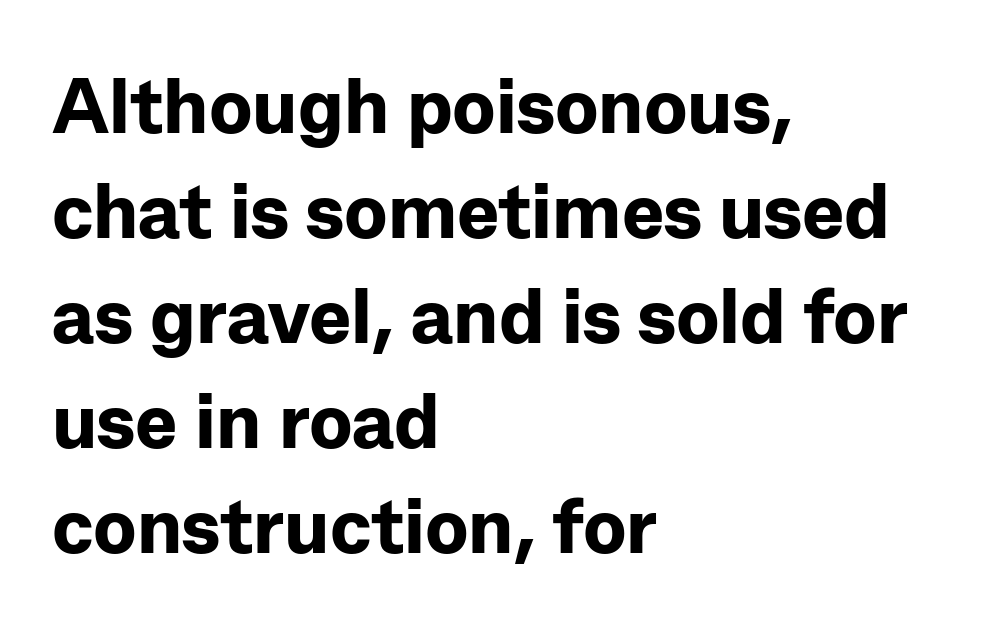
Q: Is the text bold? A: Yes.
Q: Is the text italic (slanted)? A: No, it is upright.
Q: Is the typeface a serif or a sans-serif typeface? A: Sans-serif.
Q: Is the text underlined? A: No.
Q: How is the paragraph aligned? A: Left-aligned.
Q: Is the spacing between letters normal or unusually wide? A: Normal.
Q: Is the spacing between lines tight, normal or loose? A: Normal.
Q: Width (condensed, normal, or wide)? A: Normal.
Q: Stroke contrast? A: Low.
Q: x-height? A: Medium.
Q: Monospaced? A: No.
